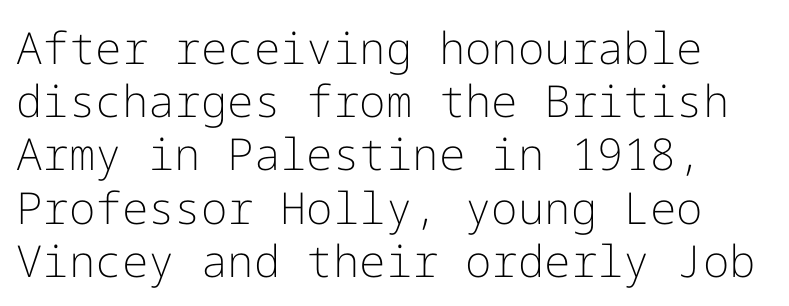
{"serif": "no", "italic": "no", "bold": "no", "weight": "light", "width": "normal", "stroke_contrast": "low", "x_height": "medium", "underline": "no", "line_spacing_ratio": 1.21, "letter_spacing": "normal", "letter_spacing_em": 0.0, "glyph_px": 44}
